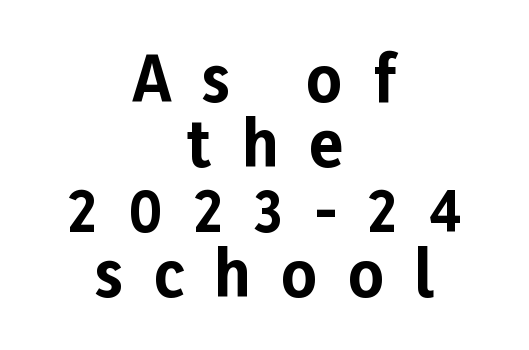
{"serif": "no", "italic": "no", "bold": "yes", "weight": "bold", "width": "normal", "stroke_contrast": "low", "x_height": "medium", "monospaced": "no", "underline": "no", "align": "center", "line_spacing": "tight", "line_spacing_ratio": 1.05, "letter_spacing": "wide", "letter_spacing_em": 0.49, "glyph_px": 62}
